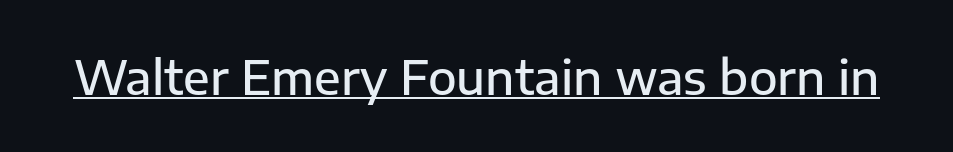
Q: Is the text bold? A: Semi-bold.
Q: Is the text italic (slanted)? A: No, it is upright.
Q: Is the typeface a serif or a sans-serif typeface? A: Sans-serif.
Q: Is the text underlined? A: Yes.
Q: Is the spacing between letters normal or unusually wide? A: Normal.
Q: Width (condensed, normal, or wide)? A: Normal.
Q: Stroke contrast? A: Low.
Q: x-height? A: Medium.
Q: Monospaced? A: No.
